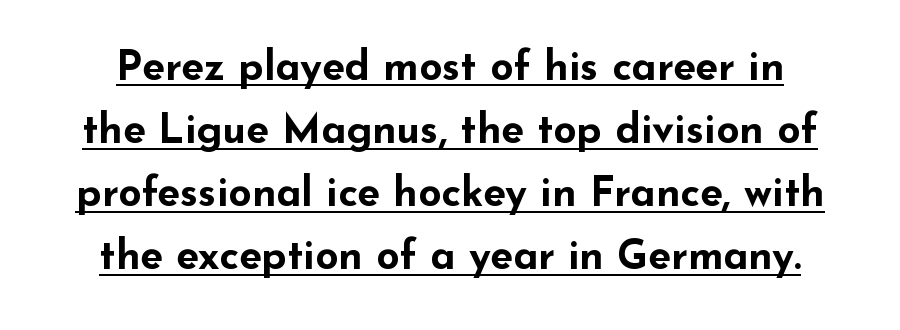
{"serif": "no", "italic": "no", "bold": "yes", "weight": "bold", "width": "wide", "stroke_contrast": "low", "x_height": "small", "monospaced": "no", "underline": "yes", "line_spacing": "normal", "line_spacing_ratio": 1.54, "letter_spacing": "normal", "letter_spacing_em": 0.0, "glyph_px": 41}
